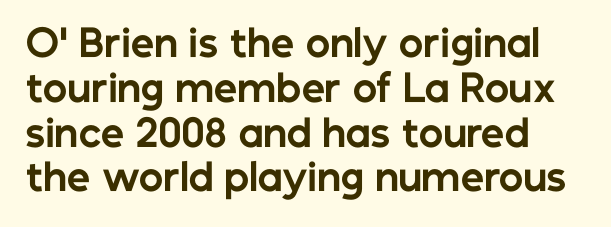
Q: Is the text bold? A: Yes.
Q: Is the text italic (slanted)? A: No, it is upright.
Q: Is the typeface a serif or a sans-serif typeface? A: Sans-serif.
Q: Is the text underlined? A: No.
Q: Is the spacing between letters normal or unusually wide? A: Normal.
Q: Width (condensed, normal, or wide)? A: Normal.
Q: Stroke contrast? A: Low.
Q: x-height? A: Medium.
Q: Monospaced? A: No.
